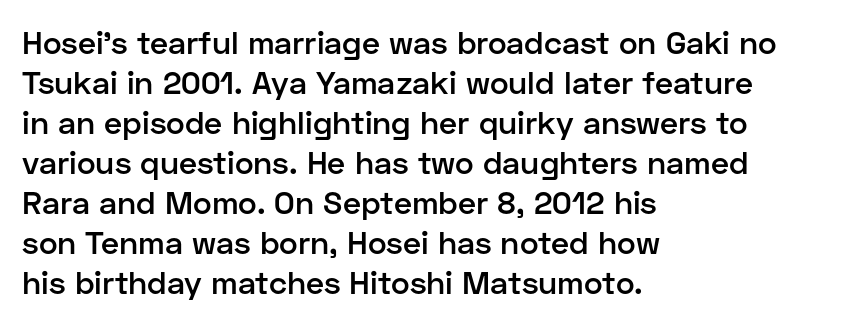
The image shows 32 px semibold sans-serif type, upright; set left-aligned, normal line spacing (1.25x), normal letter spacing, not underlined; low stroke contrast and a medium x-height.
